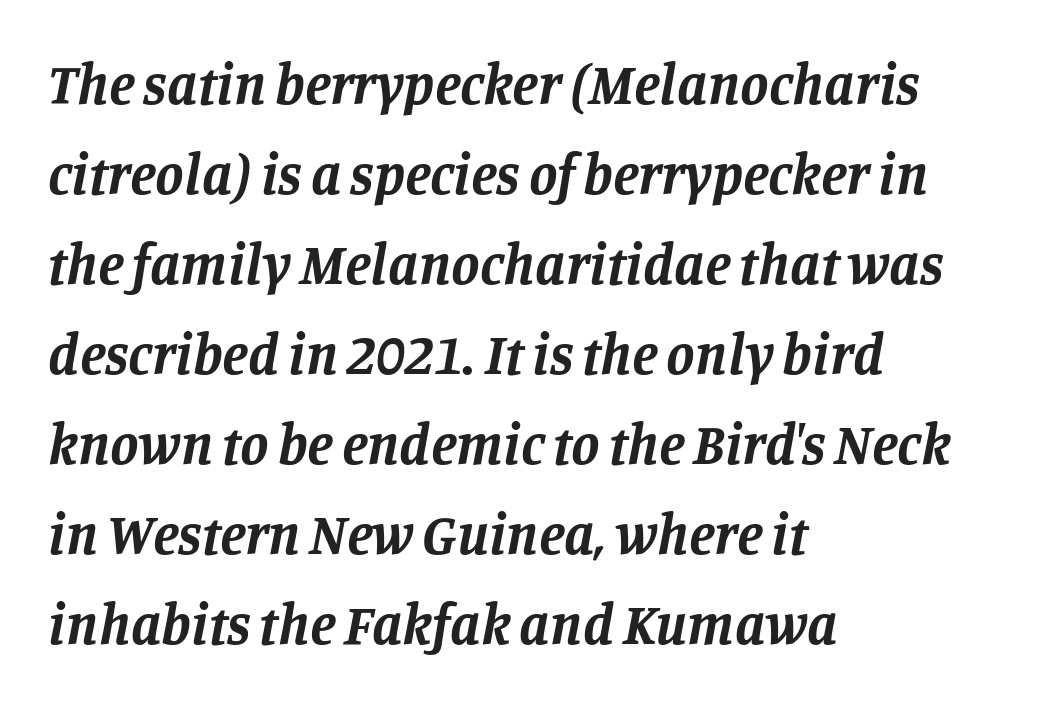
The image shows 57 px bold serif type, italic (leaning right); set left-aligned, normal line spacing (1.58x), normal letter spacing, not underlined; low stroke contrast and a large x-height.
